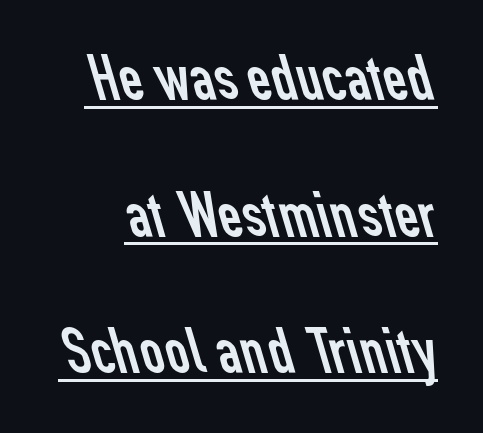
{"serif": "no", "bold": "no", "weight": "regular", "width": "normal", "stroke_contrast": "low", "x_height": "medium", "monospaced": "no", "underline": "yes", "line_spacing": "loose", "line_spacing_ratio": 2.07, "letter_spacing": "normal", "letter_spacing_em": 0.0, "glyph_px": 66}
